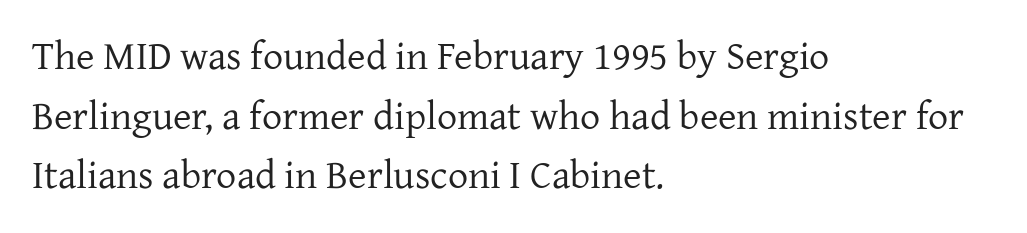
The image shows 40 px regular-weight serif type, upright; set left-aligned, normal line spacing (1.49x), normal letter spacing, not underlined; low stroke contrast and a medium x-height.
